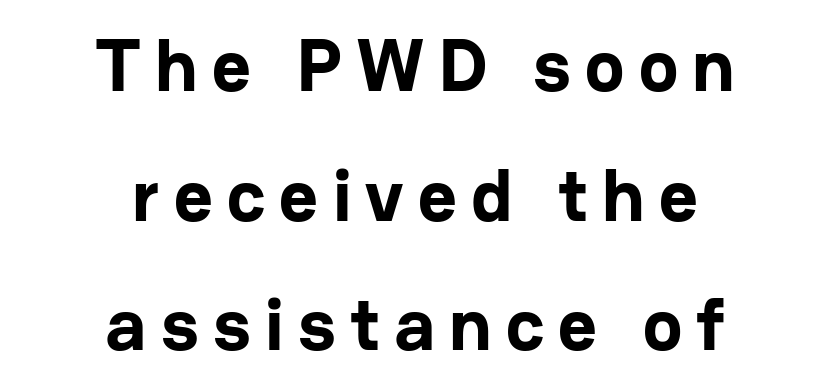
Q: Is the text bold? A: Yes.
Q: Is the text italic (slanted)? A: No, it is upright.
Q: Is the typeface a serif or a sans-serif typeface? A: Sans-serif.
Q: Is the text underlined? A: No.
Q: How is the paragraph aligned? A: Centered.
Q: Width (condensed, normal, or wide)? A: Normal.
Q: Stroke contrast? A: Low.
Q: x-height? A: Medium.
Q: Monospaced? A: No.
